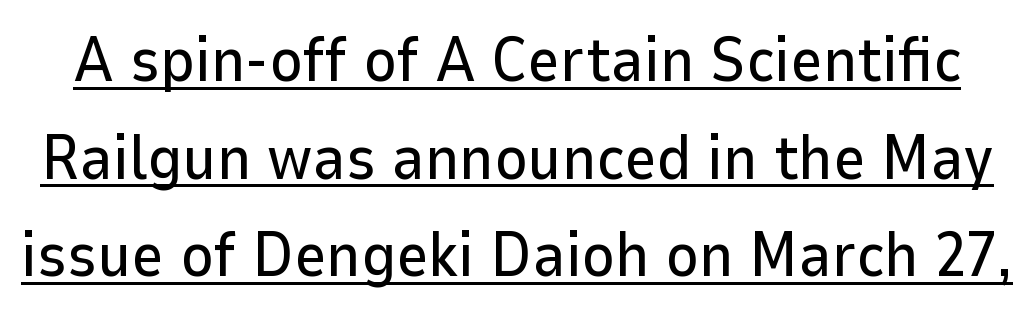
The image shows 63 px sans-serif type, upright; set normal line spacing (1.55x), normal letter spacing, underlined; low stroke contrast and a medium x-height.
